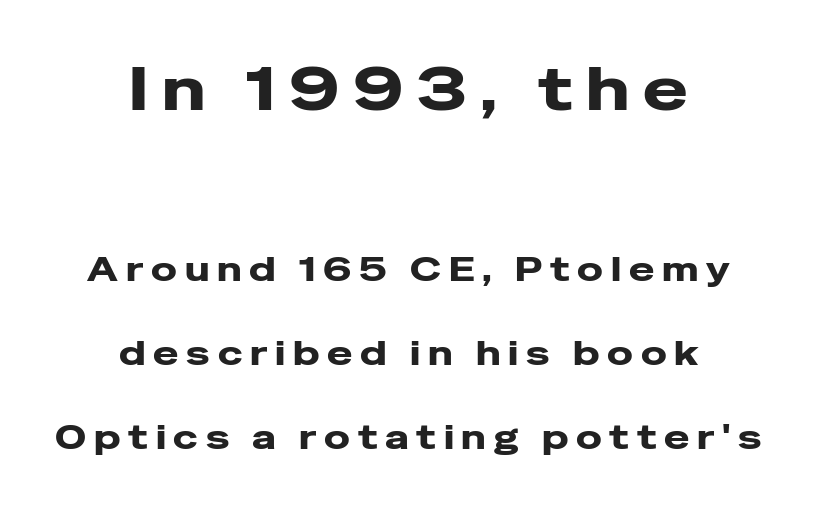
Students, observe: this is what heavily led, spacious text looks like. Look at the tracking — it's clearly loosened, letters drifting apart. Typographically, this falls in the sans-serif category. Pretty heavy lettering here — definitely bold. Think of a printed novel: that variable character pitch is what you see here. These lines were composed using upright roman letters.
